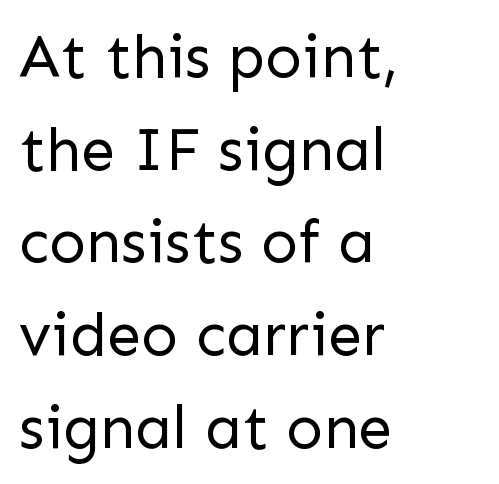
The image shows 61 px regular-weight sans-serif type, upright; set left-aligned, normal line spacing (1.52x), normal letter spacing, not underlined; low stroke contrast and a medium x-height.
